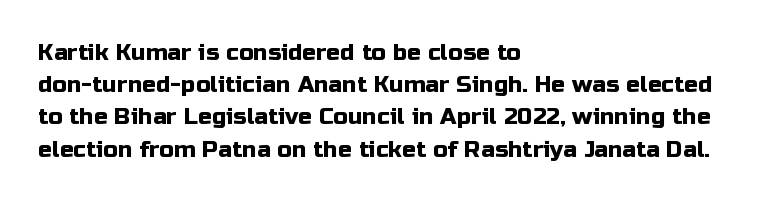
Does the leading feel generous? No, just average. The paragraph shown leans on its left margin. The string is rendered with underlining switched off. Here the glyphs are tracked normally, forming tight word shapes. The font's upright variant was chosen for this text.
